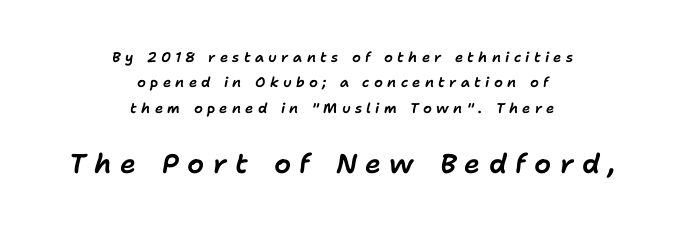
The image shows 27 px text type, italic (leaning right); set centered, line spacing 1.81x, unusually wide letter spacing (+0.31 em), not underlined; the second (bottom) block is 1.93x larger.
